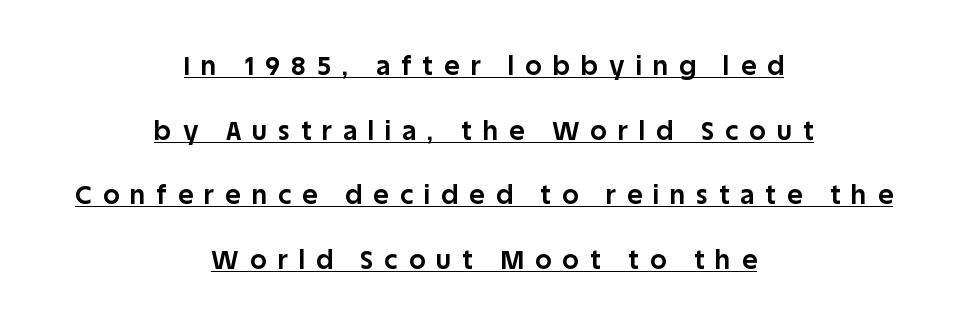
The image shows 26 px bold type, upright; set centered, loose line spacing (2.49x), unusually wide letter spacing (+0.43 em), underlined.
